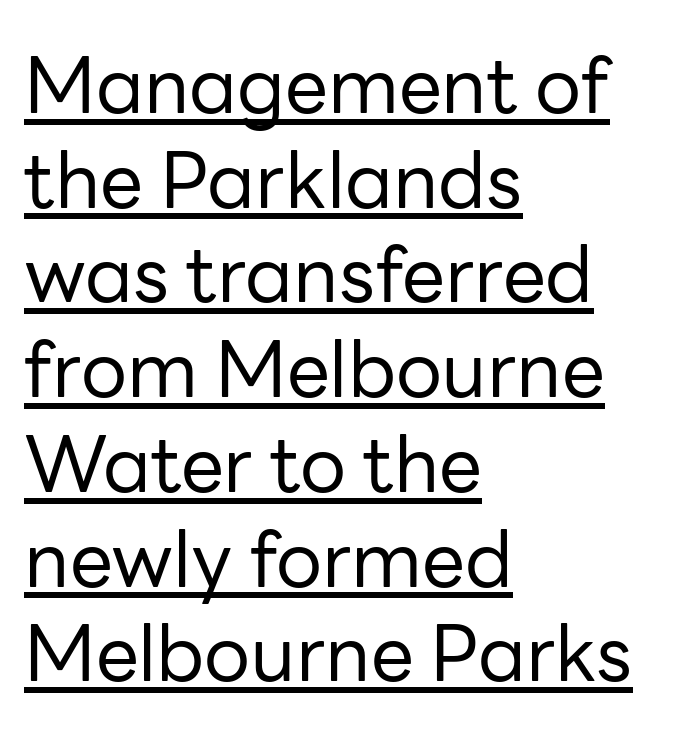
Varying glyph widths throughout — classic text-font behaviour. I'd call this a sans setting — the letters go barefoot. Characters follow at the spacing the type designer built in. Compared with a typical body face, this is equally light or lighter still. Left-aligned paragraph, ragged on the right.
